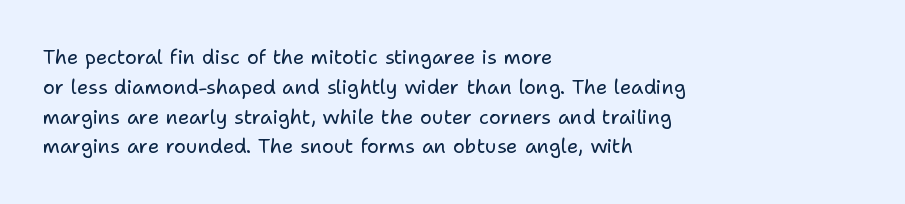
Rule under the text: the space is simply empty. Upright lettering throughout. This rendering leaves character spacing at its baseline value. If you drew a ruler down the left edge, every line would touch it. Is there much room between lines? A standard amount, neither cramped nor airy. This reads as an unemphasized weight, regular at the heaviest.
